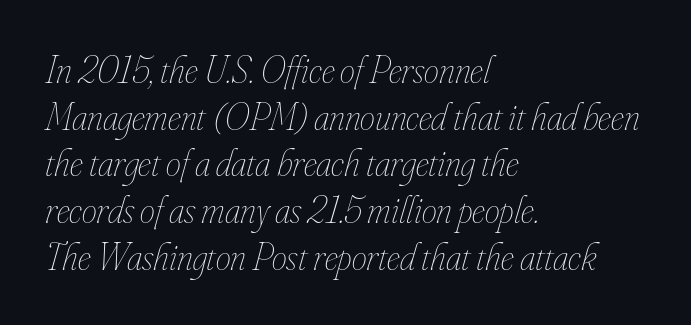
The image shows 38 px thin, condensed type, italic (leaning right); set left-aligned, line spacing 1.23x, normal letter spacing, not underlined; low stroke contrast and a small x-height.
